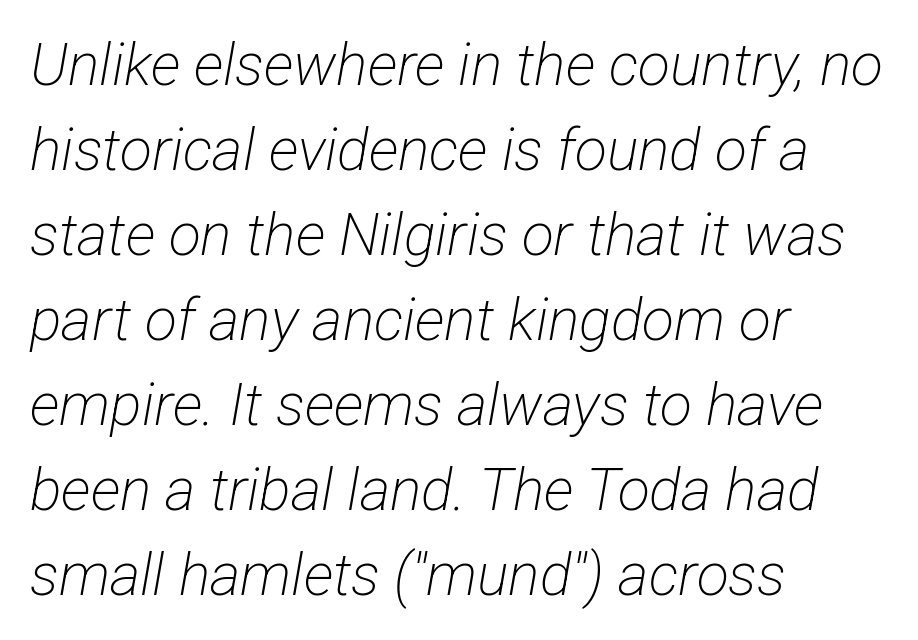
{"serif": "no", "bold": "no", "weight": "light", "width": "condensed", "stroke_contrast": "low", "x_height": "medium", "monospaced": "no", "underline": "no", "align": "left", "line_spacing": "normal", "line_spacing_ratio": 1.44, "letter_spacing": "normal", "letter_spacing_em": 0.0, "glyph_px": 59}
